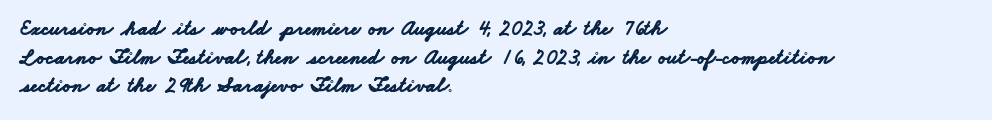
The image shows 21 px bold type; set left-aligned, normal line spacing (1.36x), normal letter spacing, not underlined.
